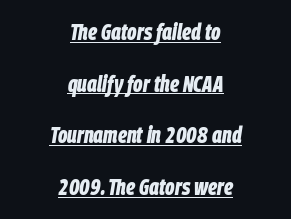
{"italic": "yes", "lean": "right", "slant_degrees": 9, "bold": "yes", "underline": "yes", "align": "center", "line_spacing": "loose", "line_spacing_ratio": 2.25, "letter_spacing": "normal", "letter_spacing_em": 0.0, "glyph_px": 23}
